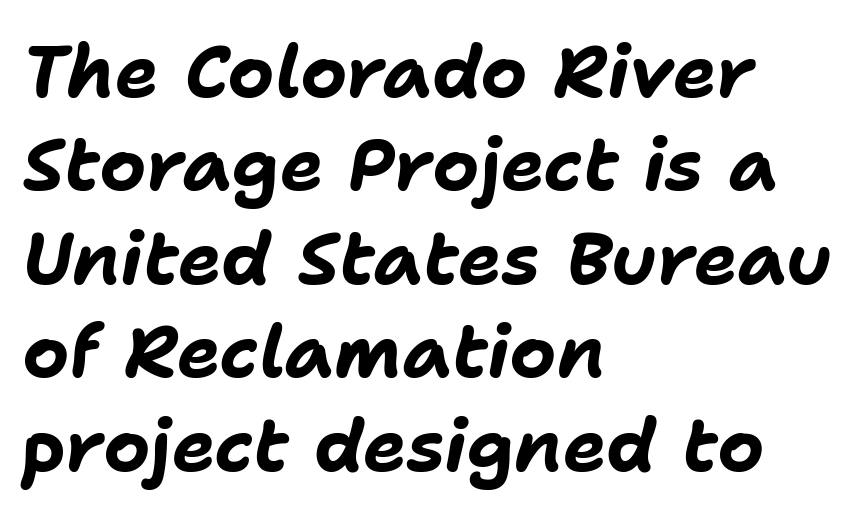
Q: Is the text bold? A: Yes.
Q: Is the text italic (slanted)? A: Yes, it leans right by about 11 degrees.
Q: Is the text underlined? A: No.
Q: How is the paragraph aligned? A: Left-aligned.
Q: Is the spacing between letters normal or unusually wide? A: Normal.
Q: Is the spacing between lines tight, normal or loose? A: Normal.
Q: Width (condensed, normal, or wide)? A: Normal.
Q: Stroke contrast? A: Low.
Q: x-height? A: Medium.
Q: Monospaced? A: No.
